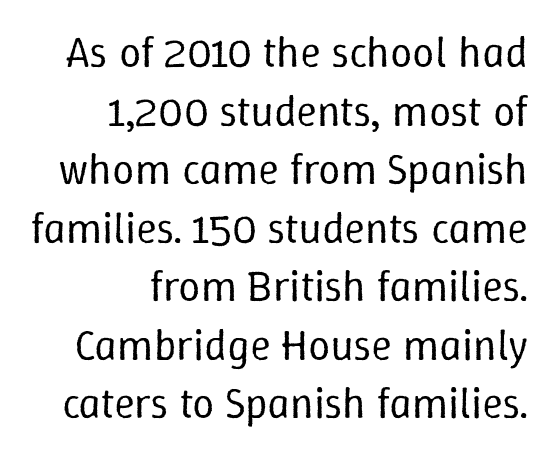
The image shows 44 px regular-weight type, upright; set right-aligned, normal line spacing (1.33x), normal letter spacing, not underlined; low stroke contrast and a medium x-height.
